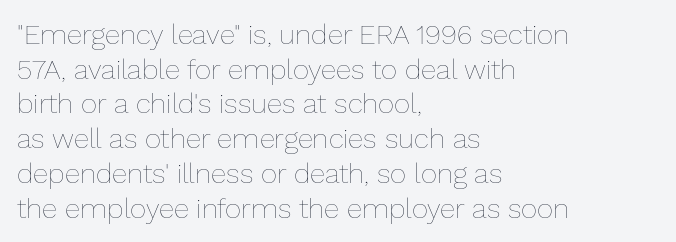
{"italic": "no", "bold": "no", "weight": "thin", "width": "normal", "stroke_contrast": "low", "x_height": "medium", "monospaced": "no", "underline": "no", "align": "left", "line_spacing_ratio": 1.24, "letter_spacing": "normal", "letter_spacing_em": 0.0, "glyph_px": 28}
